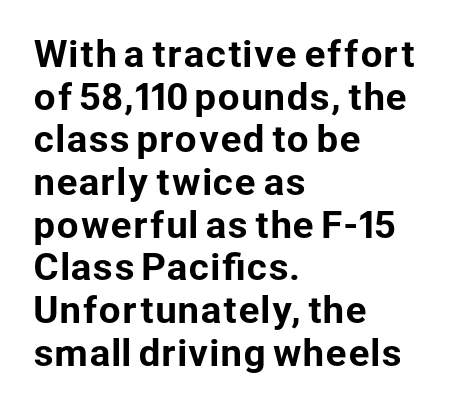
Each letter keeps its own natural width here, so spacing adapts to shape. Notice how the stems are strictly vertical — no italics here. Compared with a centered layout, this one pins lines to the left instead. The string is rendered with underlining switched off.
